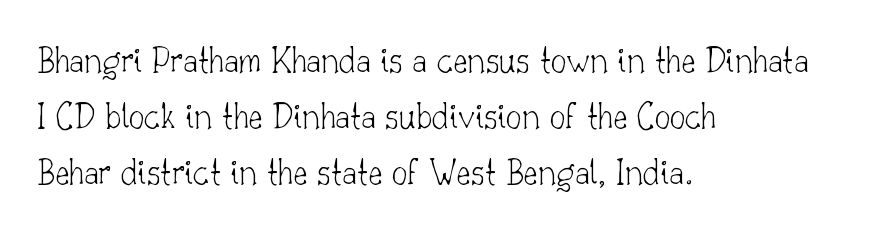
{"serif": "yes", "italic": "no", "bold": "no", "weight": "thin", "width": "normal", "stroke_contrast": "low", "x_height": "small", "monospaced": "no", "underline": "no", "align": "left", "line_spacing": "normal", "line_spacing_ratio": 1.44, "letter_spacing": "normal", "letter_spacing_em": 0.0, "glyph_px": 39}
